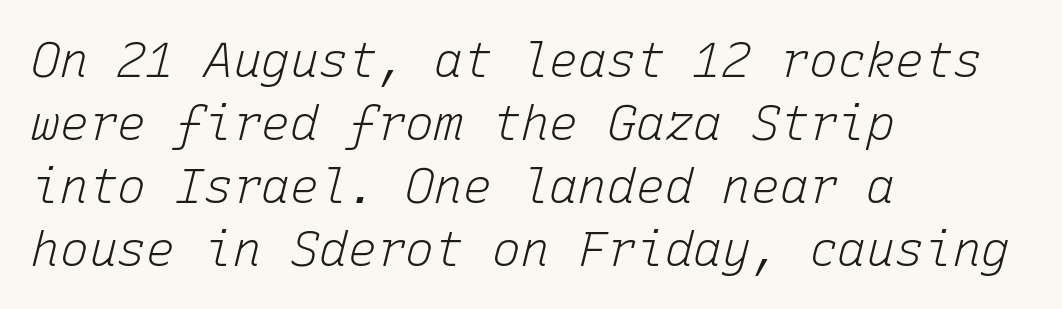
The image shows 48 px light type, italic (leaning right), monospaced; set left-aligned, normal line spacing (1.31x), normal letter spacing, not underlined; low stroke contrast and a medium x-height.
